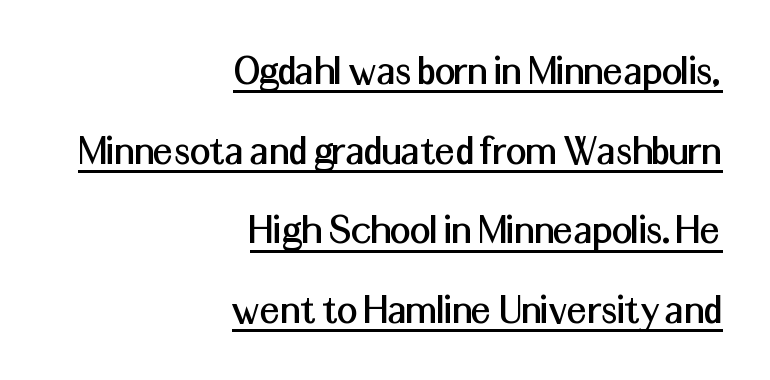
The image shows 45 px sans-serif type, upright; set right-aligned, line spacing 1.77x, normal letter spacing, underlined; medium stroke contrast and a medium x-height.
